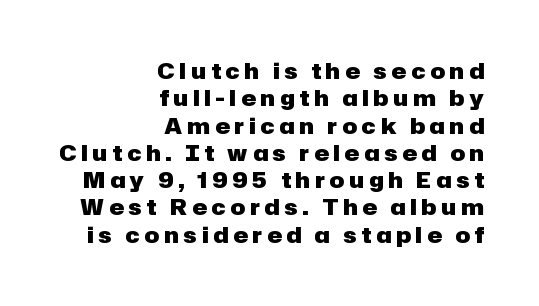
{"italic": "no", "bold": "yes", "underline": "no", "align": "right", "line_spacing_ratio": 1.24, "letter_spacing": "wide", "letter_spacing_em": 0.22, "glyph_px": 22}
